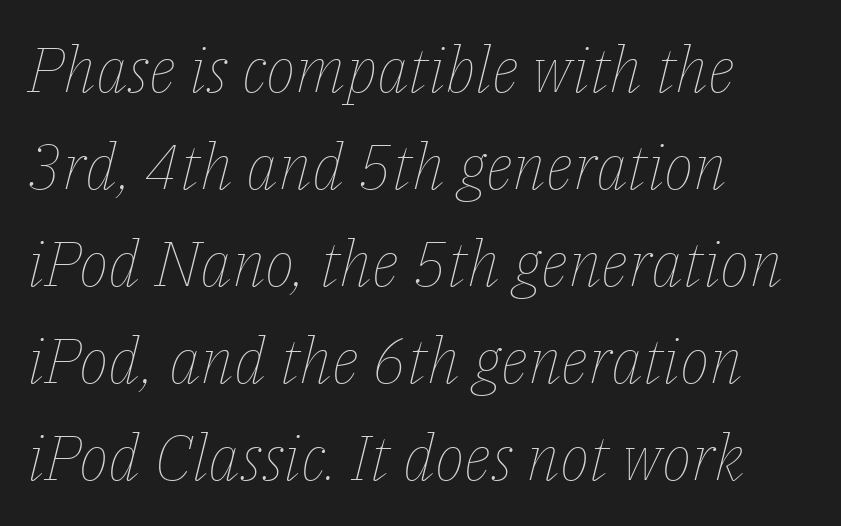
Inter-character spacing is left at the font's built-in metrics. Summary of weight: not heavy and not bold. These lines sit exactly where default settings would place them. These lines are set flush left with a ragged right edge.
